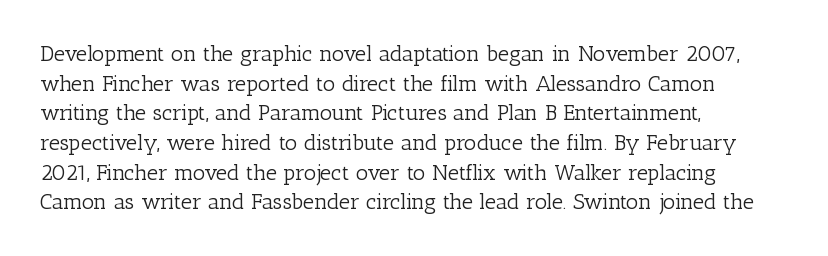
{"italic": "no", "bold": "no", "underline": "no", "align": "left", "line_spacing": "normal", "line_spacing_ratio": 1.35, "letter_spacing": "normal", "letter_spacing_em": 0.0, "glyph_px": 22}
